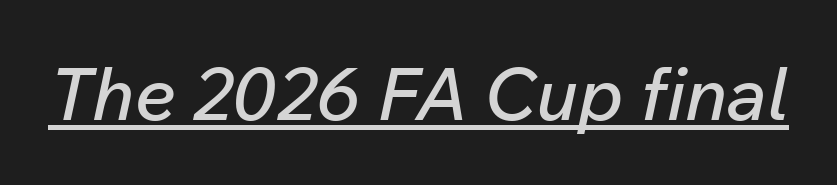
Q: Is the text italic (slanted)? A: Yes, it leans right by about 12 degrees.
Q: Is the text underlined? A: Yes.
Q: Is the spacing between letters normal or unusually wide? A: Normal.
Q: Width (condensed, normal, or wide)? A: Normal.
Q: Stroke contrast? A: Low.
Q: x-height? A: Medium.
Q: Monospaced? A: No.
